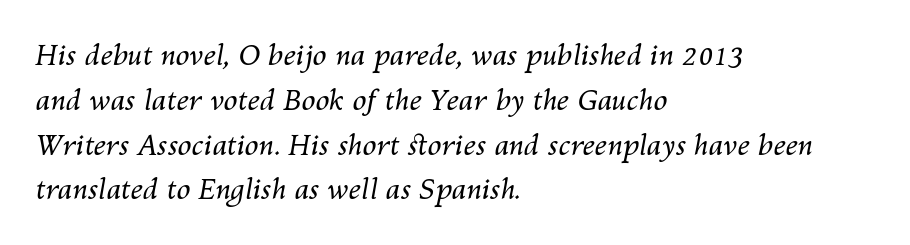
The image shows 28 px regular-weight type, italic (leaning right); set left-aligned, normal line spacing (1.6x), normal letter spacing, not underlined; medium stroke contrast and a medium x-height.
